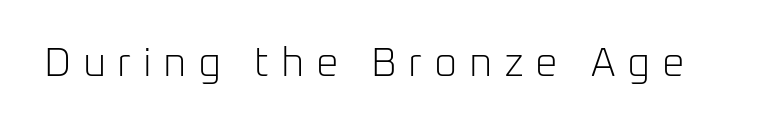
Look at the bottom of the vertical strokes: they stop flat, with no serifs. The gaps between neighbouring characters are conspicuously large. This rendering features lettering with no underline. Posture: straight, roman, zero tilt. A typesetter would call this proportional, since set widths differ per character. No letter is thick-stroked: the sample isn't bold.
